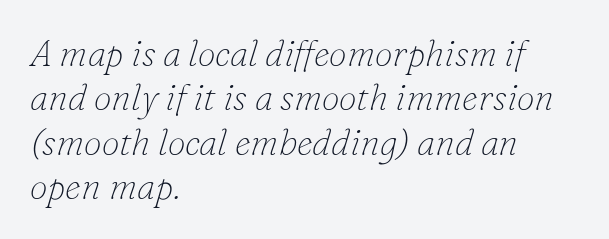
{"serif": "yes", "italic": "yes", "lean": "right", "slant_degrees": 16, "bold": "no", "weight": "thin", "width": "normal", "stroke_contrast": "low", "x_height": "small", "monospaced": "no", "underline": "no", "align": "left", "line_spacing_ratio": 1.23, "letter_spacing": "normal", "letter_spacing_em": 0.0, "glyph_px": 36}
